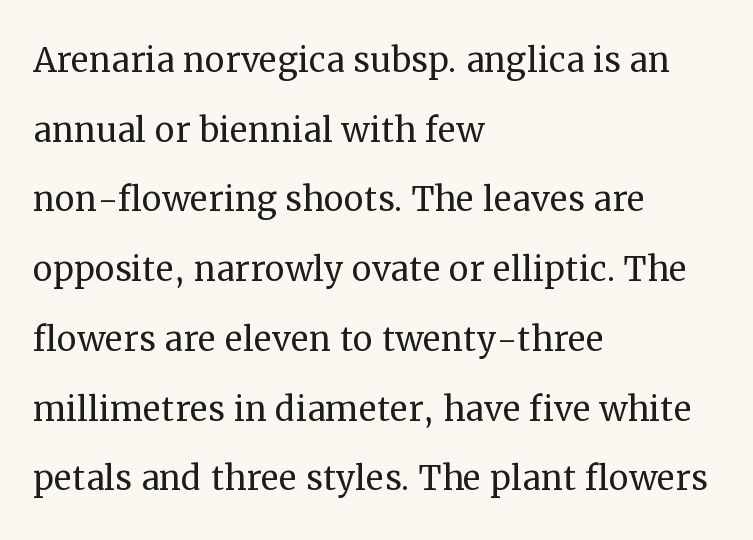
Q: Is the text bold? A: No.
Q: Is the text italic (slanted)? A: No, it is upright.
Q: Is the typeface a serif or a sans-serif typeface? A: Serif.
Q: Is the text underlined? A: No.
Q: How is the paragraph aligned? A: Left-aligned.
Q: Is the spacing between letters normal or unusually wide? A: Normal.
Q: Is the spacing between lines tight, normal or loose? A: Normal.
Q: Width (condensed, normal, or wide)? A: Normal.
Q: Stroke contrast? A: Medium.
Q: x-height? A: Medium.
Q: Monospaced? A: No.
